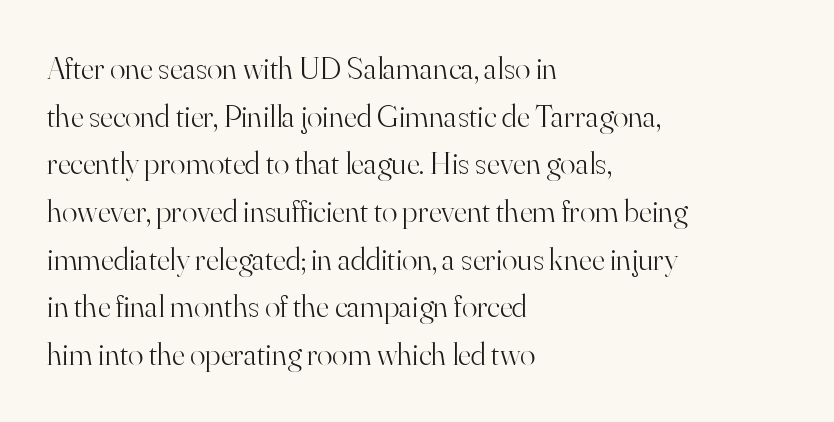
Q: Is the text bold? A: No.
Q: Is the text italic (slanted)? A: No, it is upright.
Q: Is the typeface a serif or a sans-serif typeface? A: Serif.
Q: Is the text underlined? A: No.
Q: How is the paragraph aligned? A: Left-aligned.
Q: Is the spacing between letters normal or unusually wide? A: Normal.
Q: Is the spacing between lines tight, normal or loose? A: Normal.
Q: Width (condensed, normal, or wide)? A: Normal.
Q: Stroke contrast? A: High.
Q: x-height? A: Small.
Q: Monospaced? A: No.
